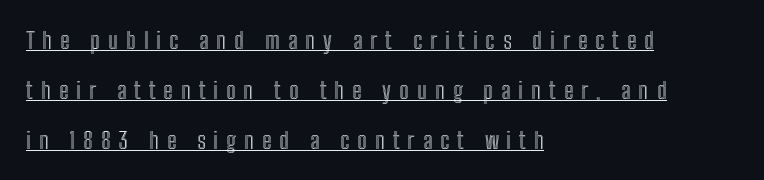
If you measured baseline to baseline, you'd find a long distance. Posture: upright roman. Loose tracking; the words dissolve into strings of separated letters. Horizontal alignment here is leftward, the default for most running prose. Glance below the letters and you will spot a drawn line.
